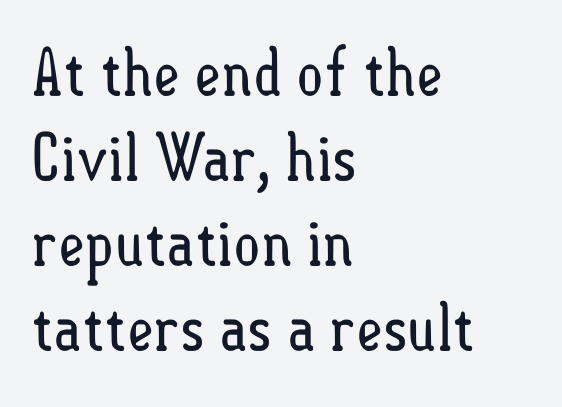
The image shows 65 px regular-weight, condensed type, upright; set left-aligned, normal line spacing (1.31x), normal letter spacing, not underlined; low stroke contrast and a small x-height.
